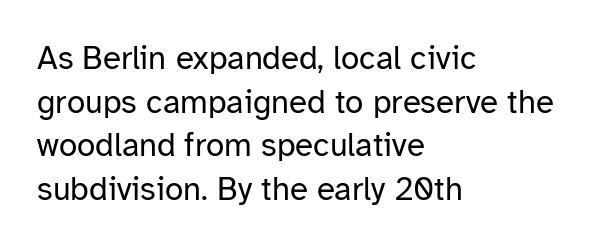
Q: Is the text bold? A: No.
Q: Is the text italic (slanted)? A: No, it is upright.
Q: Is the typeface a serif or a sans-serif typeface? A: Sans-serif.
Q: Is the text underlined? A: No.
Q: How is the paragraph aligned? A: Left-aligned.
Q: Is the spacing between letters normal or unusually wide? A: Normal.
Q: Is the spacing between lines tight, normal or loose? A: Normal.
Q: Width (condensed, normal, or wide)? A: Normal.
Q: Stroke contrast? A: Low.
Q: x-height? A: Medium.
Q: Monospaced? A: No.
